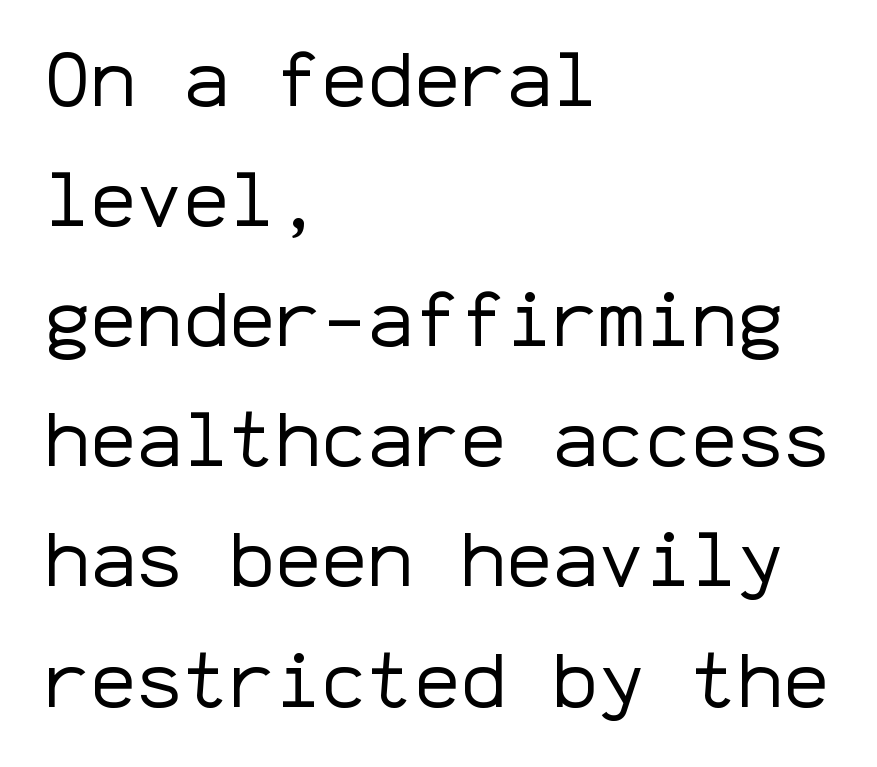
The image shows 77 px regular-weight sans-serif type, upright, monospaced; set left-aligned, normal line spacing (1.56x), normal letter spacing, not underlined; low stroke contrast and a medium x-height.
